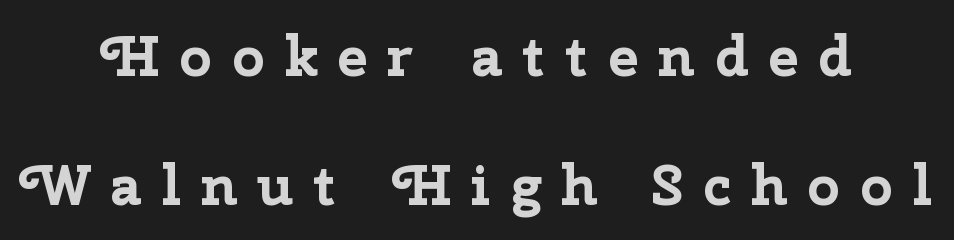
{"serif": "no", "italic": "no", "bold": "yes", "weight": "bold", "width": "normal", "stroke_contrast": "low", "x_height": "medium", "monospaced": "no", "underline": "no", "align": "center", "line_spacing": "loose", "line_spacing_ratio": 2.26, "letter_spacing": "wide", "letter_spacing_em": 0.35, "glyph_px": 57}
